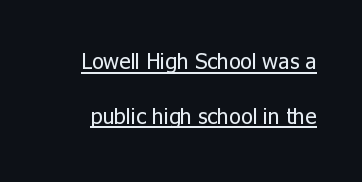
Q: Is the text bold? A: No.
Q: Is the text italic (slanted)? A: No, it is upright.
Q: Is the text underlined? A: Yes.
Q: Is the spacing between letters normal or unusually wide? A: Normal.
Q: Is the spacing between lines tight, normal or loose? A: Loose.
